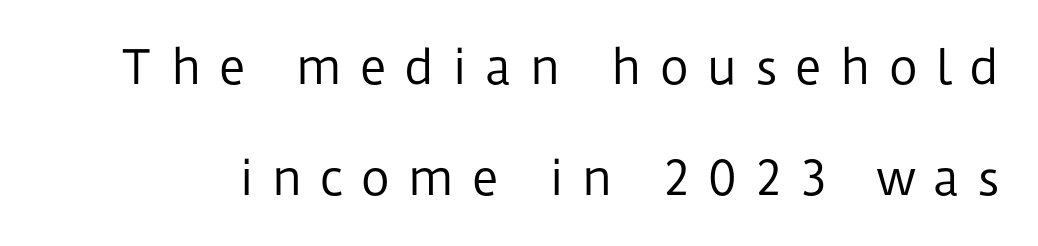
The image shows 46 px regular-weight sans-serif type, upright; set loose line spacing (2.41x), unusually wide letter spacing (+0.38 em), not underlined; low stroke contrast and a medium x-height.
